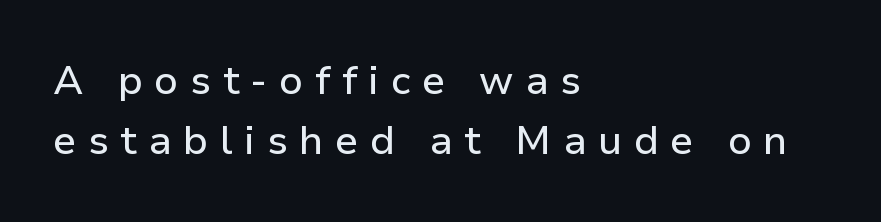
Q: Is the text italic (slanted)? A: No, it is upright.
Q: Is the typeface a serif or a sans-serif typeface? A: Sans-serif.
Q: Is the text underlined? A: No.
Q: How is the paragraph aligned? A: Left-aligned.
Q: Is the spacing between letters normal or unusually wide? A: Unusually wide.
Q: Is the spacing between lines tight, normal or loose? A: Normal.
Q: Width (condensed, normal, or wide)? A: Normal.
Q: Stroke contrast? A: Low.
Q: x-height? A: Medium.
Q: Monospaced? A: No.
